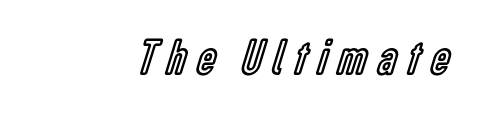
The image shows 51 px condensed type; set unusually wide letter spacing (+0.22 em), not underlined; a medium x-height.
